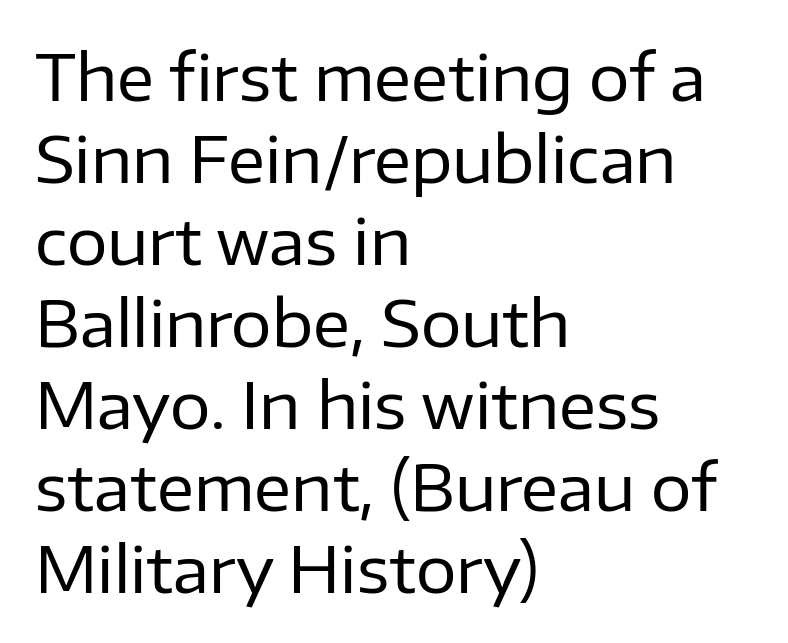
Q: Is the text bold? A: No.
Q: Is the text italic (slanted)? A: No, it is upright.
Q: Is the typeface a serif or a sans-serif typeface? A: Sans-serif.
Q: Is the text underlined? A: No.
Q: How is the paragraph aligned? A: Left-aligned.
Q: Is the spacing between letters normal or unusually wide? A: Normal.
Q: Is the spacing between lines tight, normal or loose? A: Normal.
Q: Width (condensed, normal, or wide)? A: Normal.
Q: Stroke contrast? A: Low.
Q: x-height? A: Medium.
Q: Monospaced? A: No.
